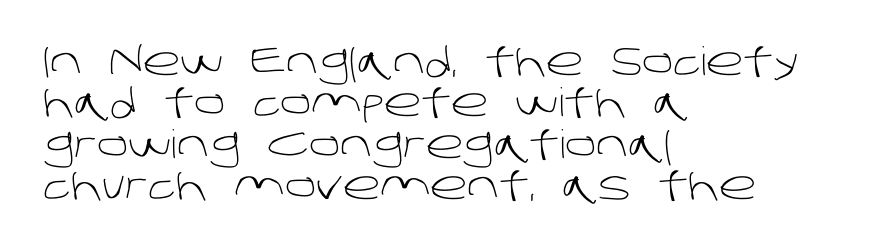
Q: Is the text bold? A: No.
Q: Is the typeface a serif or a sans-serif typeface? A: Sans-serif.
Q: Is the text underlined? A: No.
Q: How is the paragraph aligned? A: Left-aligned.
Q: Is the spacing between letters normal or unusually wide? A: Normal.
Q: Is the spacing between lines tight, normal or loose? A: Tight.
Q: Width (condensed, normal, or wide)? A: Normal.
Q: Stroke contrast? A: Low.
Q: x-height? A: Large.
Q: Monospaced? A: No.
